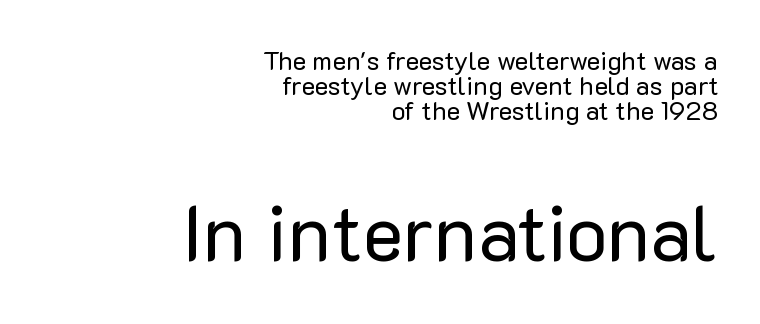
Q: Is the text bold? A: No.
Q: Is the text italic (slanted)? A: No, it is upright.
Q: Is the typeface a serif or a sans-serif typeface? A: Sans-serif.
Q: Is the text underlined? A: No.
Q: How is the paragraph aligned? A: Right-aligned.
Q: Is the spacing between letters normal or unusually wide? A: Normal.
Q: Is the spacing between lines tight, normal or loose? A: Tight.
Q: Which block of text is set in a larger size, the first (top) or the second (bottom)? A: The second (bottom) one.
Q: Width (condensed, normal, or wide)? A: Normal.
Q: Stroke contrast? A: Low.
Q: x-height? A: Medium.
Q: Monospaced? A: No.
